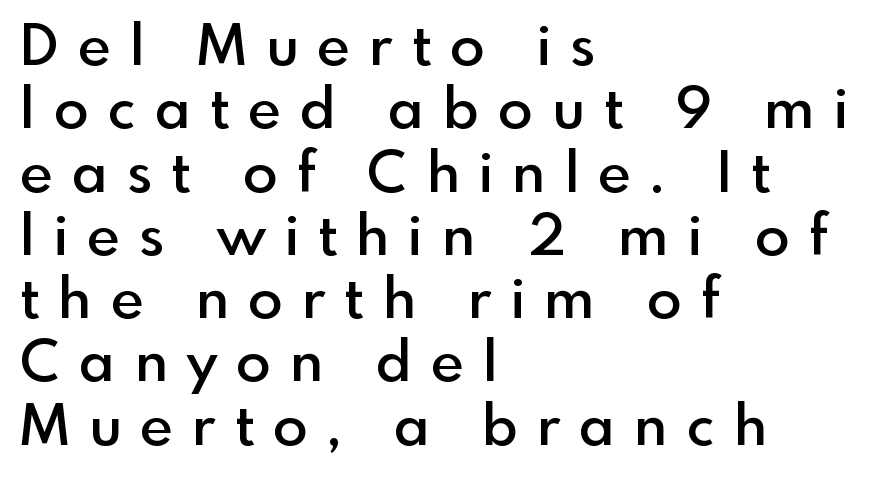
The image shows 57 px semibold sans-serif type, upright; set left-aligned, tight line spacing (1.11x), unusually wide letter spacing (+0.34 em), not underlined; a small x-height.
